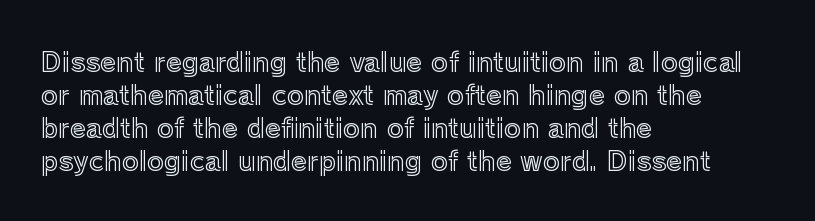
The image shows 26 px text type, upright; set left-aligned, normal line spacing (1.27x), normal letter spacing, not underlined.
